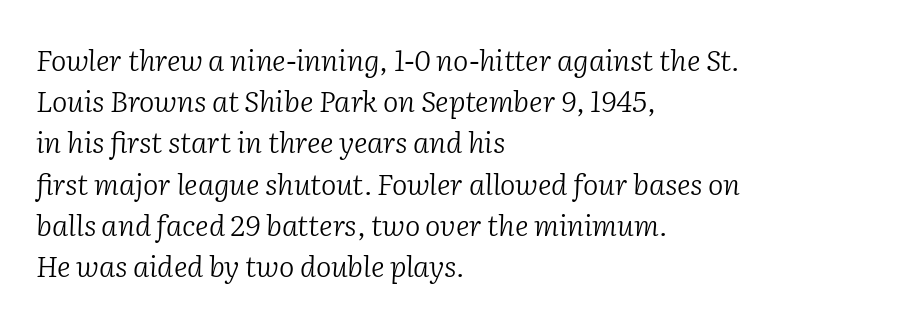
{"serif": "yes", "italic": "yes", "lean": "right", "slant_degrees": 2, "bold": "no", "weight": "light", "width": "normal", "stroke_contrast": "low", "x_height": "medium", "monospaced": "no", "underline": "no", "align": "left", "line_spacing": "normal", "line_spacing_ratio": 1.42, "letter_spacing": "normal", "letter_spacing_em": 0.0, "glyph_px": 29}
